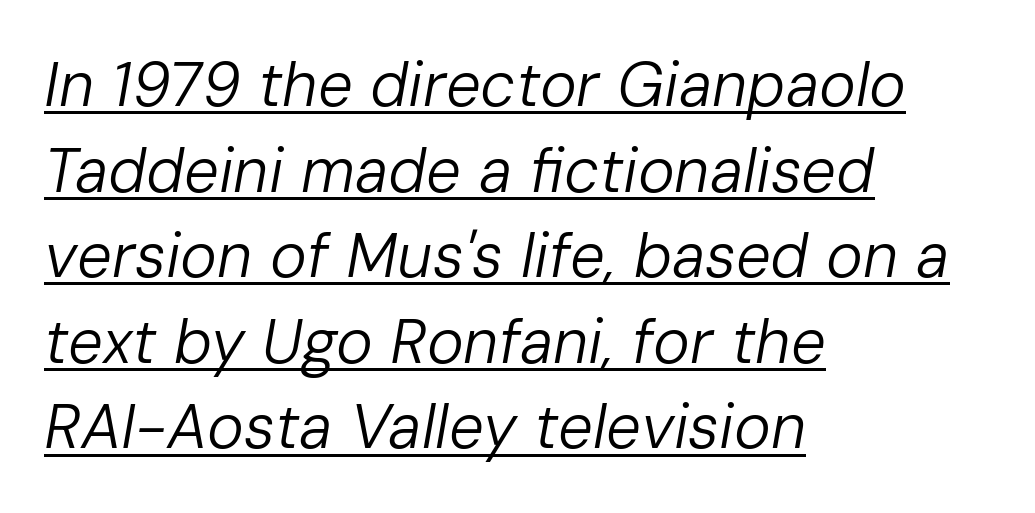
Q: Is the text bold? A: No.
Q: Is the text italic (slanted)? A: Yes, it leans right by about 10 degrees.
Q: Is the text underlined? A: Yes.
Q: How is the paragraph aligned? A: Left-aligned.
Q: Is the spacing between letters normal or unusually wide? A: Normal.
Q: Is the spacing between lines tight, normal or loose? A: Normal.
Q: Width (condensed, normal, or wide)? A: Normal.
Q: Stroke contrast? A: Low.
Q: x-height? A: Medium.
Q: Monospaced? A: No.
